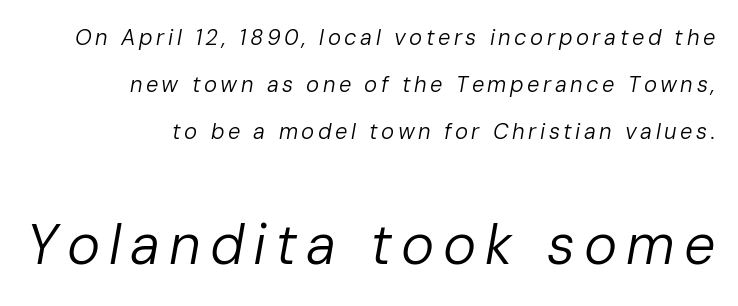
{"italic": "yes", "lean": "right", "slant_degrees": 10, "bold": "no", "weight": "regular", "width": "normal", "stroke_contrast": "low", "x_height": "medium", "monospaced": "no", "underline": "no", "align": "right", "line_spacing": "loose", "line_spacing_ratio": 2.13, "larger_block": "second", "size_ratio": 2.55, "glyph_px": 56}
